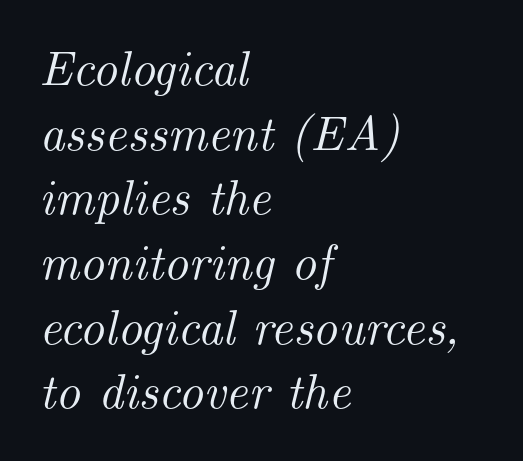
The image shows 49 px serif type, italic (leaning right); set left-aligned, normal line spacing (1.32x), normal letter spacing, not underlined; medium stroke contrast and a small x-height.
